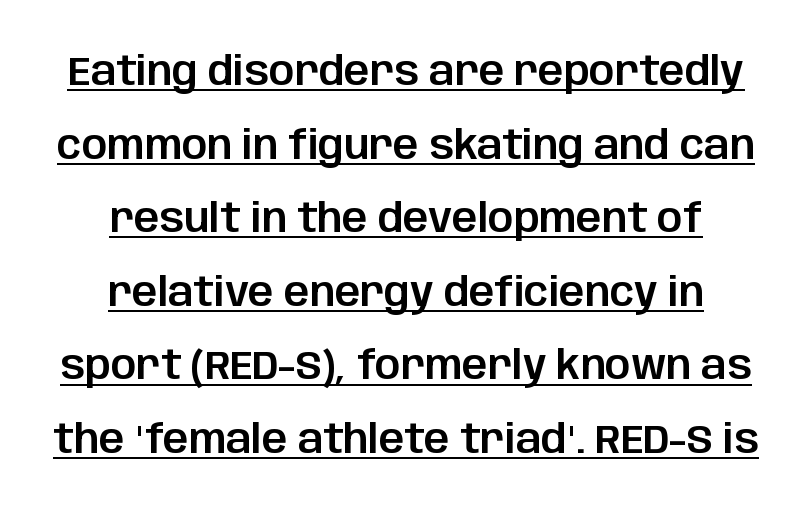
Q: Is the text italic (slanted)? A: No, it is upright.
Q: Is the typeface a serif or a sans-serif typeface? A: Sans-serif.
Q: Is the text underlined? A: Yes.
Q: How is the paragraph aligned? A: Centered.
Q: Is the spacing between letters normal or unusually wide? A: Normal.
Q: Width (condensed, normal, or wide)? A: Normal.
Q: Stroke contrast? A: Low.
Q: x-height? A: Large.
Q: Monospaced? A: No.
